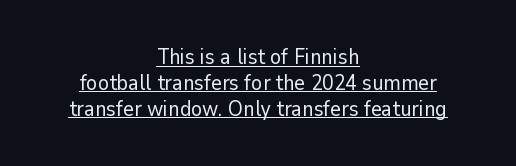
The image shows 21 px text type, upright; set centered, line spacing 1.23x, normal letter spacing, underlined.
